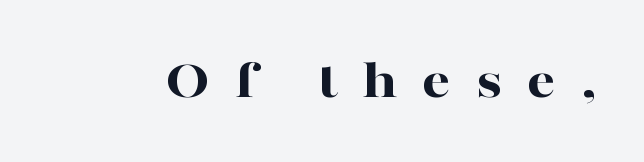
Underline: absent. The glyphs in this specimen are seriffed. The face used here is rendered with a markedly widened letterfit. Summary of weight: heavy, a full bold. Think of a printed novel: that variable character pitch is what you see here.
